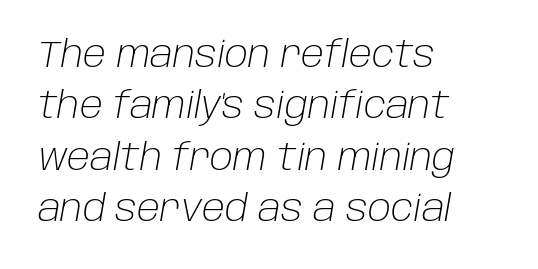
The image shows 36 px light type, italic (leaning right); set left-aligned, normal line spacing (1.43x), normal letter spacing, not underlined; low stroke contrast and a large x-height.
